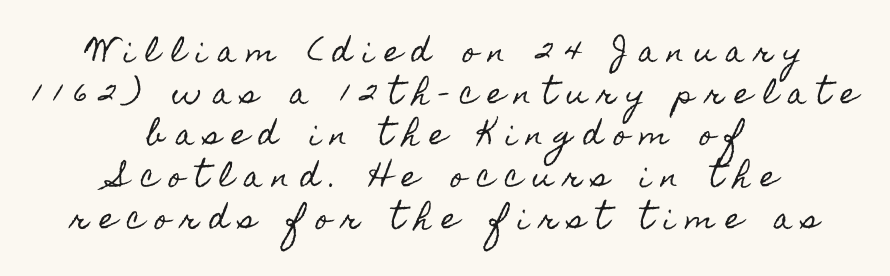
Q: Is the text italic (slanted)? A: Yes.
Q: Is the text underlined? A: No.
Q: How is the paragraph aligned? A: Centered.
Q: Is the spacing between letters normal or unusually wide? A: Unusually wide.
Q: Is the spacing between lines tight, normal or loose? A: Normal.
Q: Width (condensed, normal, or wide)? A: Condensed.
Q: x-height? A: Small.
Q: Monospaced? A: No.
